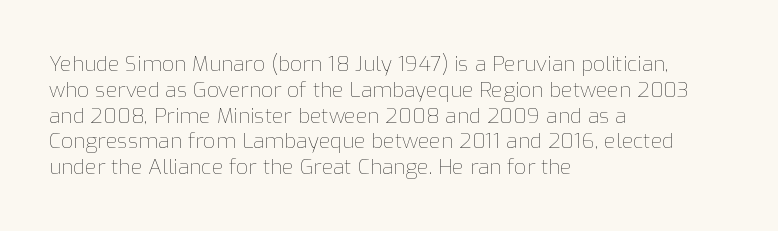
{"italic": "no", "bold": "no", "underline": "no", "align": "left", "line_spacing_ratio": 1.23, "letter_spacing": "normal", "letter_spacing_em": 0.0, "glyph_px": 21}
